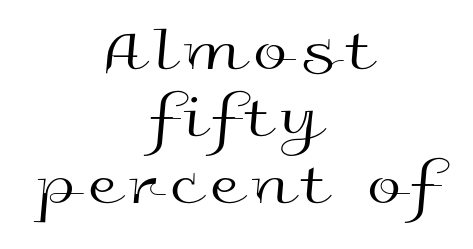
Serif or sans? Sans — the stroke terminals are bare. Alignment: centered. You could barely slide anything between these rows. The glyphs are unaccompanied by any horizontal stroke below them. The face used here is proportionally spaced, like ordinary book or web type. Unbolded letterforms with no extra heft.
